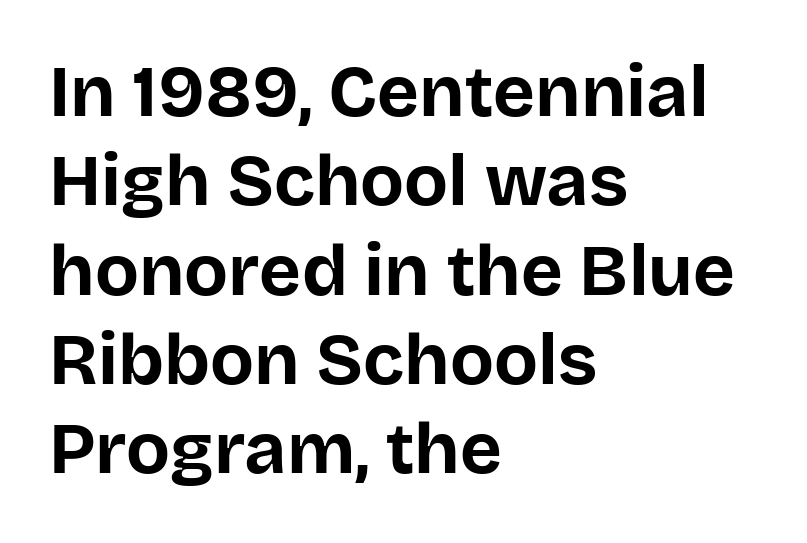
No word sits above an underline. Honestly, the letter spacing is just normal — you wouldn't notice it. Spacing verdict: proportional, widths tailored to each character. These words are printed bold, with thick strokes throughout.
